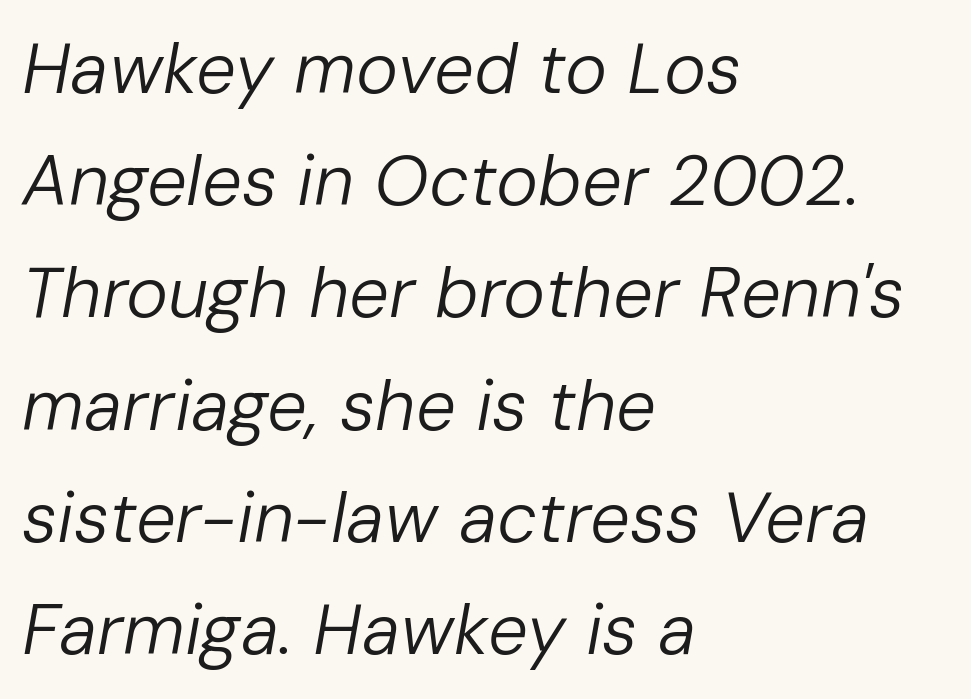
The image shows 71 px regular-weight type, italic (leaning right); set left-aligned, normal line spacing (1.58x), normal letter spacing, not underlined; low stroke contrast and a medium x-height.
